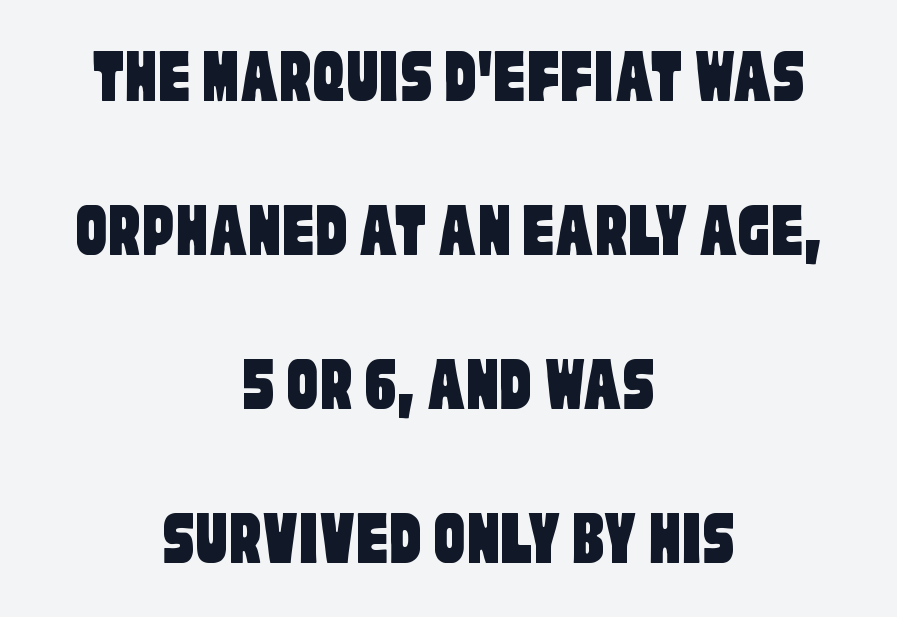
{"serif": "no", "width": "condensed", "stroke_contrast": "low", "x_height": "large", "monospaced": "no", "underline": "no", "align": "center", "line_spacing": "loose", "line_spacing_ratio": 1.95, "letter_spacing": "normal", "letter_spacing_em": 0.0, "glyph_px": 79}
